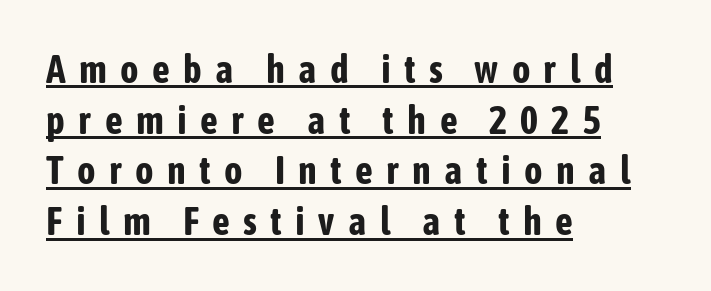
{"serif": "no", "italic": "no", "bold": "yes", "weight": "bold", "width": "condensed", "stroke_contrast": "low", "x_height": "medium", "monospaced": "no", "underline": "yes", "align": "left", "line_spacing": "normal", "line_spacing_ratio": 1.3, "letter_spacing": "wide", "letter_spacing_em": 0.34, "glyph_px": 39}
